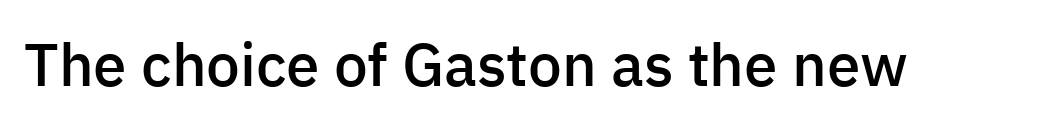
The image shows 60 px semibold sans-serif type, upright; set normal letter spacing, not underlined; low stroke contrast and a medium x-height.
